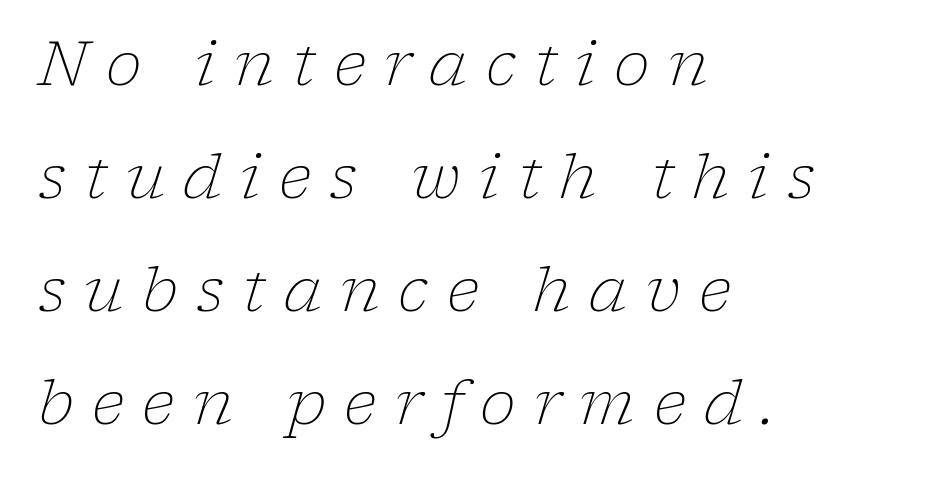
{"serif": "yes", "italic": "yes", "lean": "right", "slant_degrees": 17, "bold": "no", "weight": "light", "width": "normal", "stroke_contrast": "low", "x_height": "medium", "monospaced": "no", "underline": "no", "align": "left", "line_spacing_ratio": 1.85, "letter_spacing": "wide", "letter_spacing_em": 0.3, "glyph_px": 61}
